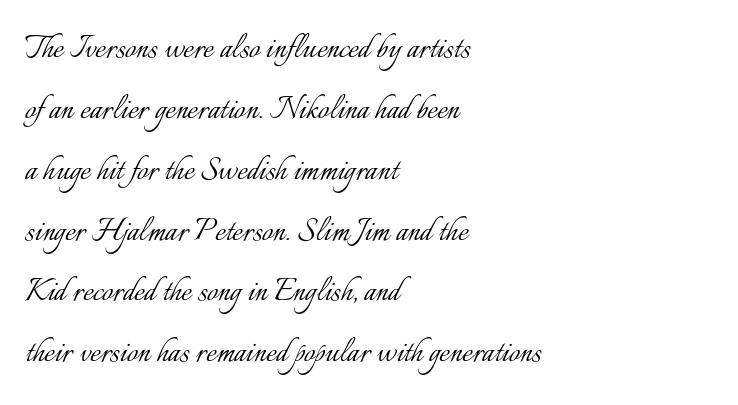
The image shows 39 px light type; set left-aligned, normal line spacing (1.56x), normal letter spacing, not underlined; low stroke contrast and a small x-height.
